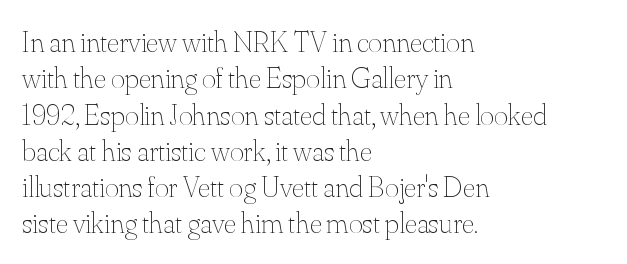
{"italic": "no", "bold": "no", "weight": "thin", "width": "normal", "stroke_contrast": "medium", "x_height": "small", "monospaced": "no", "underline": "no", "align": "left", "line_spacing_ratio": 1.21, "letter_spacing": "normal", "letter_spacing_em": 0.0, "glyph_px": 30}
